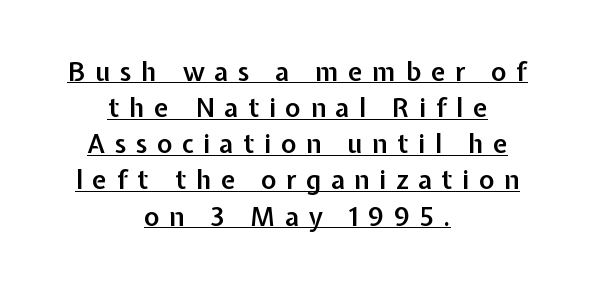
The image shows 26 px text type, upright; set centered, normal line spacing (1.39x), unusually wide letter spacing (+0.37 em), underlined.
